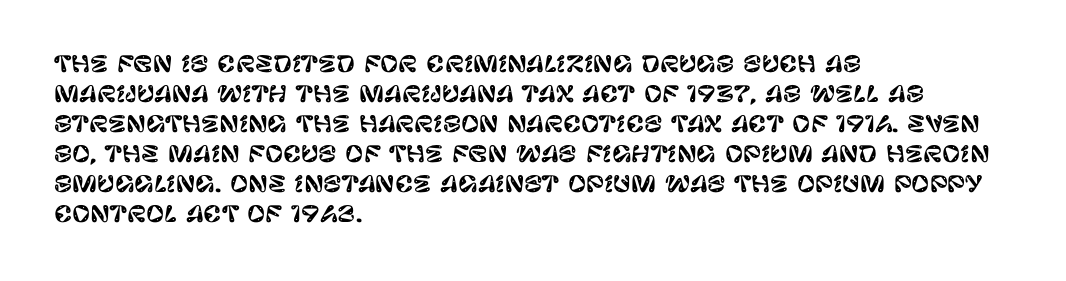
Decoration check: the copy has no underline. The line-height multiplier appears to be the usual default. In CSS terms this would be text-align: left. Words appear dense and cohesive because spacing is normal.
